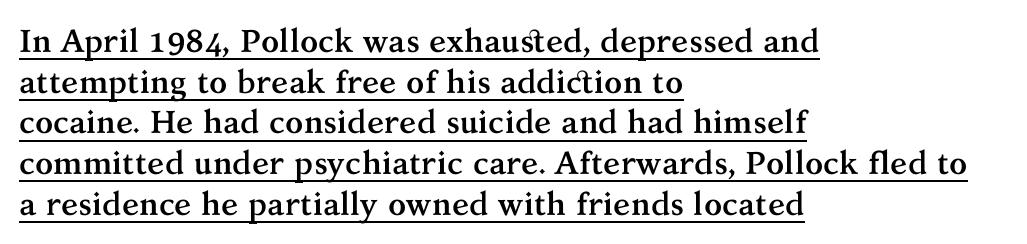
Underline: present. Notice how thick the strokes are: this is what a full bold looks like. Words appear dense and cohesive because spacing is normal. Do the letters lean? They stand straight.
